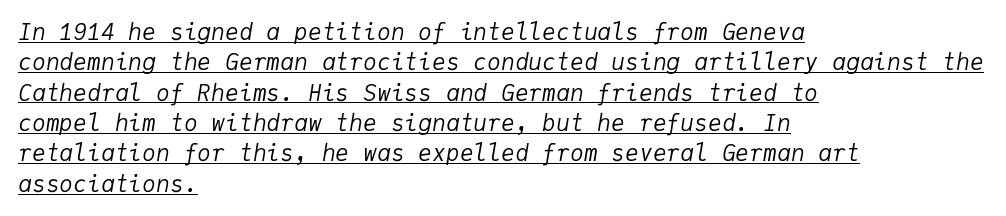
Q: Is the text bold? A: No.
Q: Is the text italic (slanted)? A: Yes, it leans right by about 9 degrees.
Q: Is the text underlined? A: Yes.
Q: How is the paragraph aligned? A: Left-aligned.
Q: Is the spacing between letters normal or unusually wide? A: Normal.
Q: Is the spacing between lines tight, normal or loose? A: Normal.
